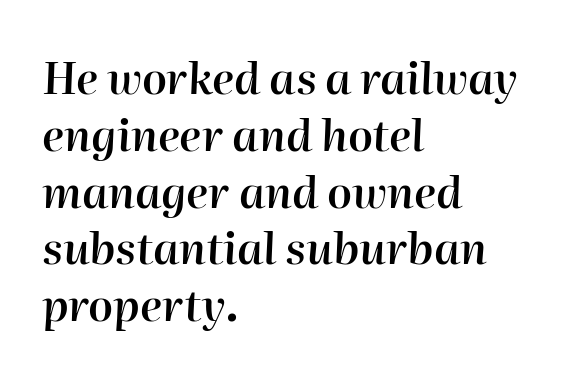
{"italic": "yes", "lean": "right", "slant_degrees": 2, "bold": "semi", "weight": "semibold", "width": "normal", "stroke_contrast": "high", "x_height": "medium", "monospaced": "no", "underline": "no", "align": "left", "line_spacing": "normal", "line_spacing_ratio": 1.29, "letter_spacing": "normal", "letter_spacing_em": 0.0, "glyph_px": 44}
